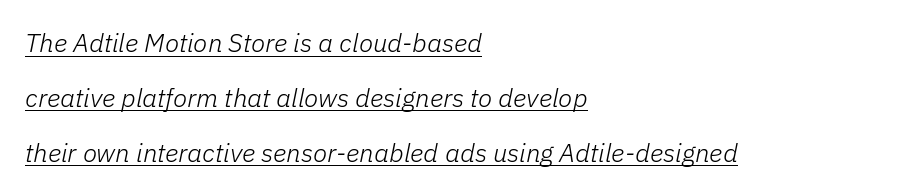
A light-to-regular cut is what we see here. Italic? Definitely — the glyphs are oblique. There is no visible air inserted between adjacent glyphs. The rendered words wear a rule along their underside. If you measured baseline to baseline, you'd find a long distance. Reading down the block, your eye returns to a fixed left position each line.
